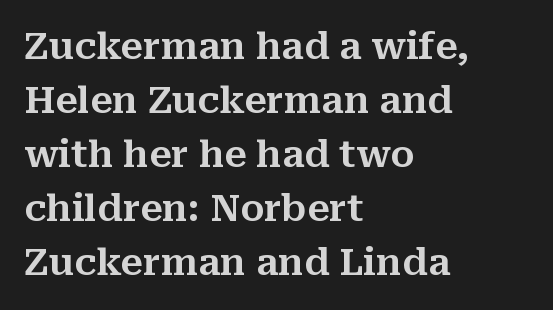
Students, note that the glyphs here touch the page at normal intervals. Quick note: not italic, upright. All the whitespace from short lines collects on the right. Small tapered or slab feet sit at the stroke ends, so this counts as serif. Notice how descenders clear the ascenders below comfortably — that's standard leading.
